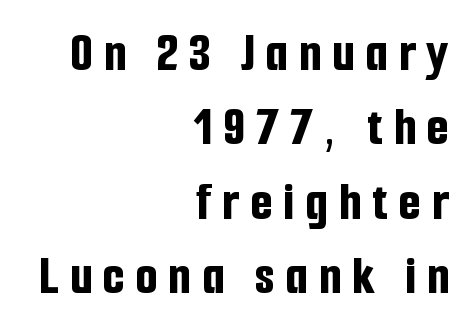
Q: Is the text bold? A: Yes.
Q: Is the text italic (slanted)? A: No, it is upright.
Q: Is the typeface a serif or a sans-serif typeface? A: Sans-serif.
Q: Is the text underlined? A: No.
Q: How is the paragraph aligned? A: Right-aligned.
Q: Is the spacing between letters normal or unusually wide? A: Unusually wide.
Q: Is the spacing between lines tight, normal or loose? A: Normal.
Q: Width (condensed, normal, or wide)? A: Condensed.
Q: Stroke contrast? A: Low.
Q: x-height? A: Medium.
Q: Monospaced? A: No.
